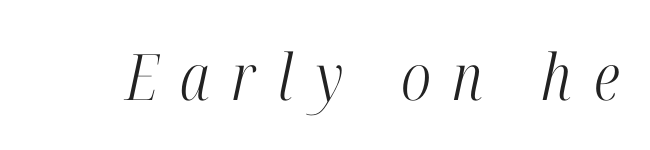
The strip under each line holds only bare page. The letters carry serifs — small finishing strokes at the ends of their stems. Posture: slanted. Spacing between characters has been opened up far beyond the box default. The passage shown is not bold in any degree.
